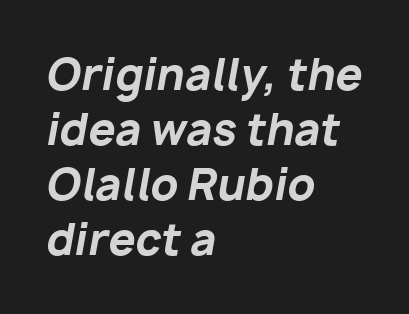
{"italic": "yes", "lean": "right", "slant_degrees": 10, "bold": "yes", "weight": "bold", "width": "normal", "stroke_contrast": "low", "x_height": "medium", "monospaced": "no", "underline": "no", "align": "left", "line_spacing": "normal", "line_spacing_ratio": 1.28, "letter_spacing": "normal", "letter_spacing_em": 0.0, "glyph_px": 43}
